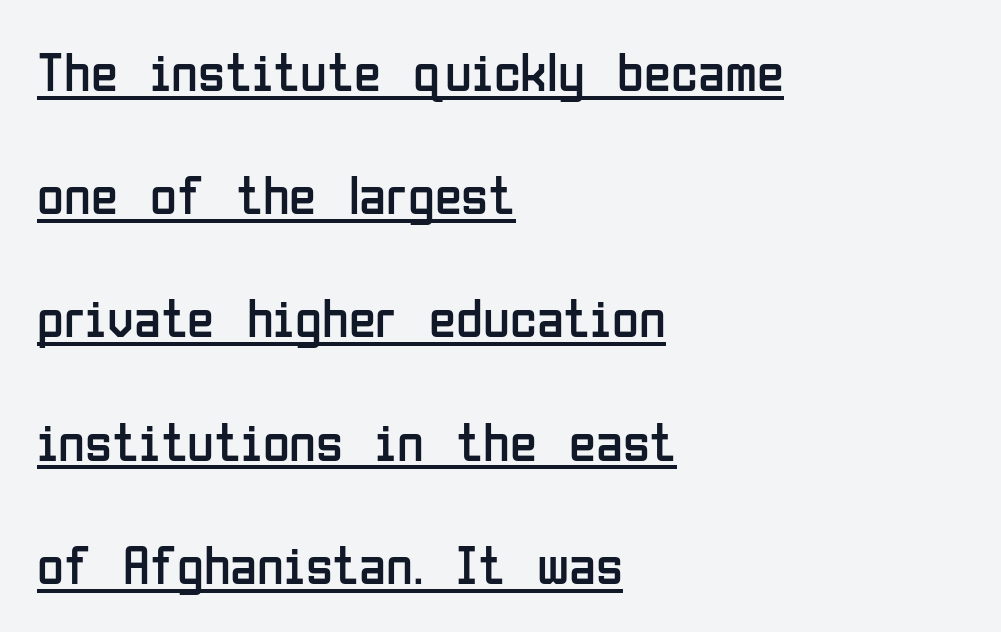
In terms of letterform style, serifs are entirely absent. If you drew a line through each stem, it would be perfectly vertical. This sample has the flowing, uneven cadence of proportional lettering. The face used here is rendered with its standard letterfit. Heaviness? Minimal to ordinary, like unemphasized prose. Like a heading marked for emphasis, these lines bear an underscore.
